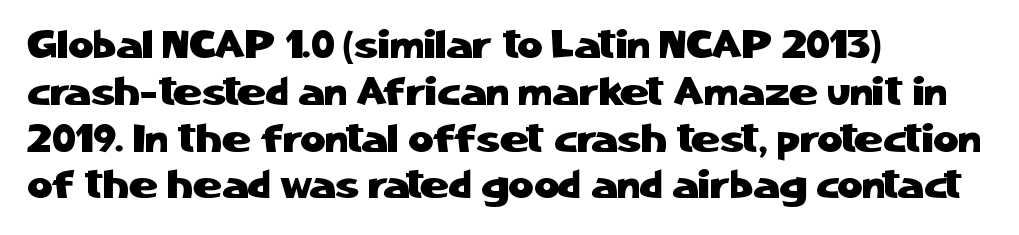
The image shows 39 px sans-serif type, upright; set left-aligned, line spacing 1.2x, normal letter spacing, not underlined; low stroke contrast and a medium x-height.
